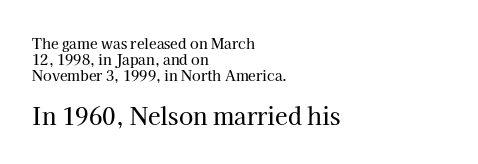
Q: Is the text italic (slanted)? A: No, it is upright.
Q: Is the text underlined? A: No.
Q: How is the paragraph aligned? A: Left-aligned.
Q: Is the spacing between letters normal or unusually wide? A: Normal.
Q: Is the spacing between lines tight, normal or loose? A: Tight.
Q: Which block of text is set in a larger size, the first (top) or the second (bottom)? A: The second (bottom) one.
